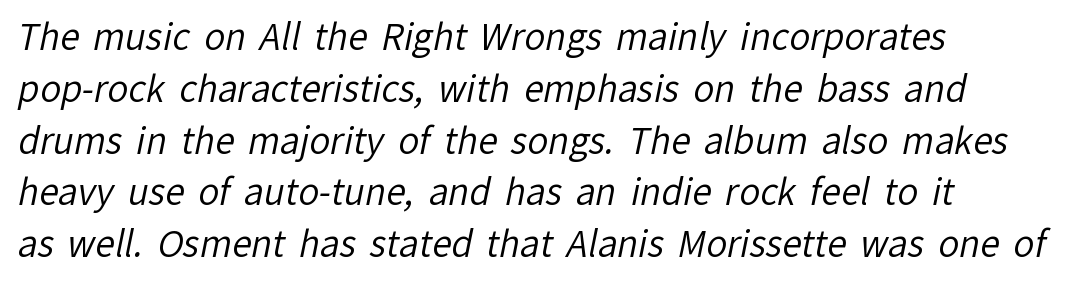
The ragged edge is on the right, which tells us the setting is flush left. Successive baselines arrive at the customary interval. Lines of text with bare space underneath. You could not count columns in this text — the font is proportionally spaced. Standard letterfit; no display-style spreading of the glyphs. The face used here is a sans, in the tradition of grotesques and geometrics.
